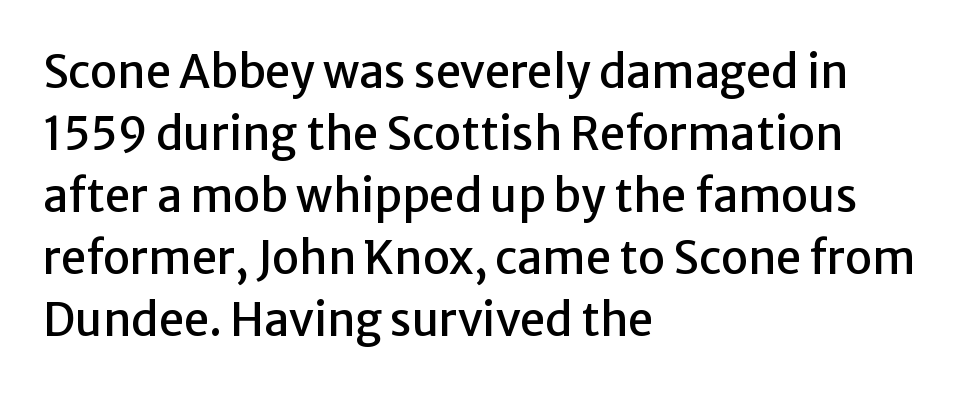
Horizontally, the lines are justified to the leading edge only. Nope, no serifs anywhere on these letters. Normally led — the rows are evenly, conventionally spaced. Is this a fixed-width face? No — the glyphs have proportional, varying widths.
